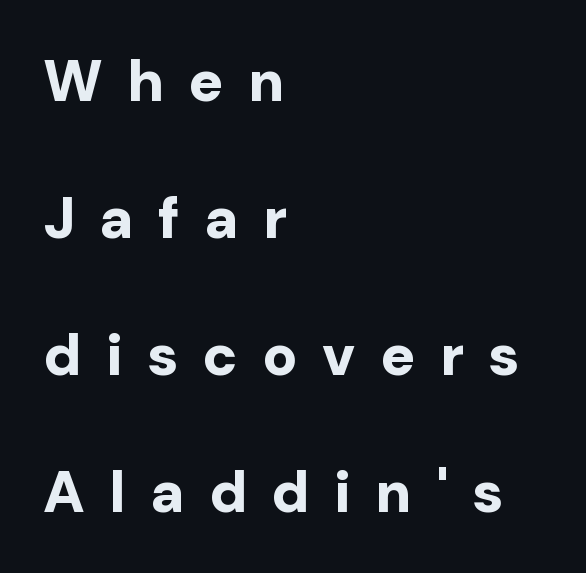
Is there much room between lines? Yes — plenty of vertical air separates them. What stands out about the letter spacing? Its width — letters are far apart. I'd call this a sans setting — the letters go barefoot. The letters advance in unequal steps, a hallmark of proportional type.
